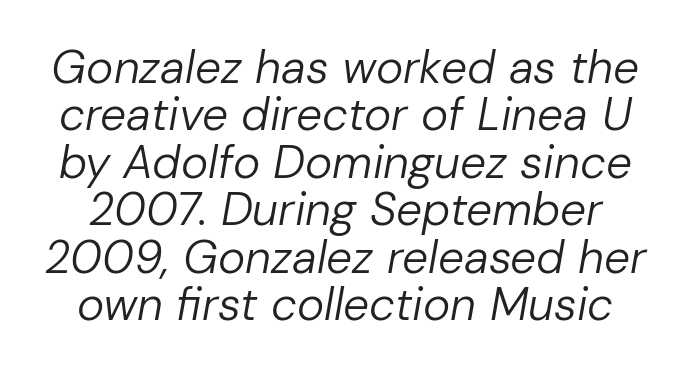
{"italic": "yes", "lean": "right", "slant_degrees": 10, "bold": "no", "weight": "regular", "width": "normal", "stroke_contrast": "low", "x_height": "medium", "monospaced": "no", "underline": "no", "line_spacing": "tight", "line_spacing_ratio": 1.03, "letter_spacing": "normal", "letter_spacing_em": 0.0, "glyph_px": 46}
